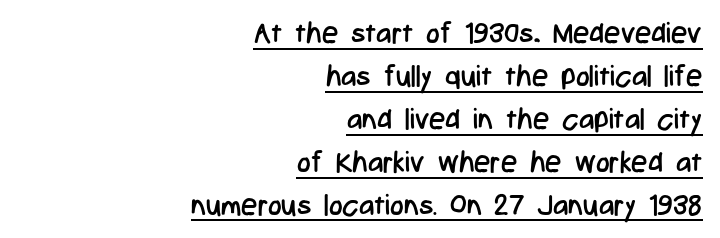
The image shows 29 px regular-weight, condensed sans-serif type, upright; set right-aligned, normal line spacing (1.48x), normal letter spacing, underlined; low stroke contrast and a medium x-height.
